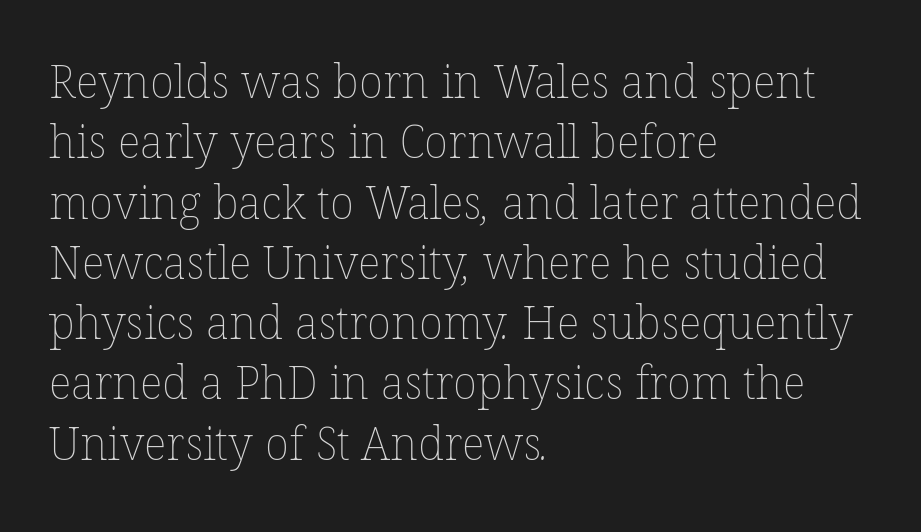
{"bold": "no", "weight": "thin", "width": "normal", "stroke_contrast": "low", "x_height": "medium", "monospaced": "no", "underline": "no", "align": "left", "line_spacing": "normal", "line_spacing_ratio": 1.34, "letter_spacing": "normal", "letter_spacing_em": 0.0, "glyph_px": 45}
